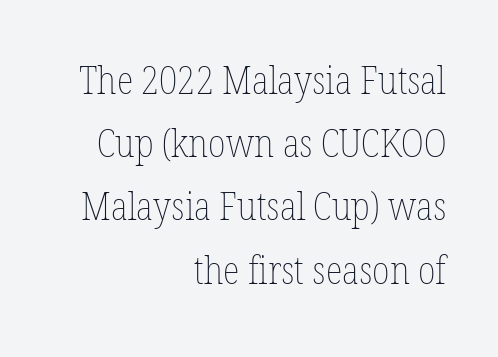
{"italic": "no", "bold": "no", "weight": "thin", "width": "condensed", "stroke_contrast": "low", "x_height": "medium", "monospaced": "no", "underline": "no", "align": "right", "line_spacing": "normal", "line_spacing_ratio": 1.62, "letter_spacing": "normal", "letter_spacing_em": 0.0, "glyph_px": 39}
